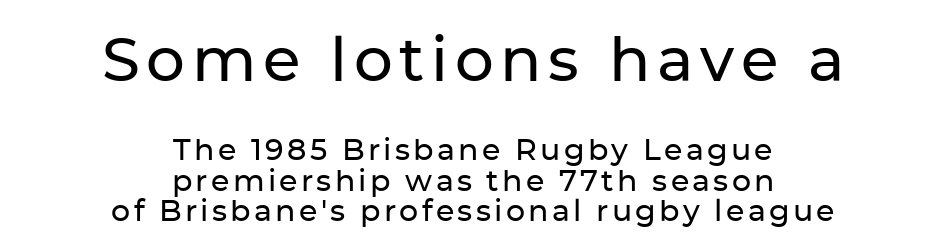
Rows of type sit shoulder to shoulder in the vertical direction. The letters advance in unequal steps, a hallmark of proportional type. The text block is weighted toward neither margin, spreading evenly from the middle. The face used here is a sans, in the tradition of grotesques and geometrics. Scale decreases going downward across the two blocks. Upright lettering throughout.
